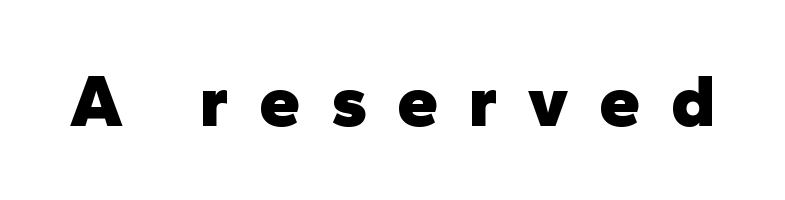
Q: Is the text bold? A: Yes.
Q: Is the text italic (slanted)? A: No, it is upright.
Q: Is the typeface a serif or a sans-serif typeface? A: Sans-serif.
Q: Is the text underlined? A: No.
Q: Is the spacing between letters normal or unusually wide? A: Unusually wide.
Q: Width (condensed, normal, or wide)? A: Normal.
Q: Stroke contrast? A: Low.
Q: x-height? A: Medium.
Q: Monospaced? A: No.
